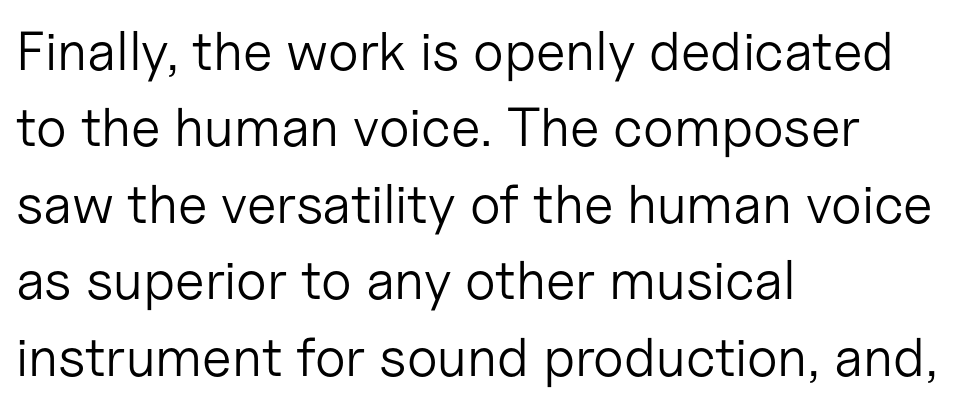
Each word holds together tightly as a unit, with standard inter-letter gaps. The specimen omits any rule beneath the text block's lines. Observe the absence of serifs on each vertical stroke in this sample. Vertical strokes here are truly vertical. The text block is weighted toward the left margin, trailing off unevenly rightward. If you measured baseline to baseline, you'd find a middling distance.
